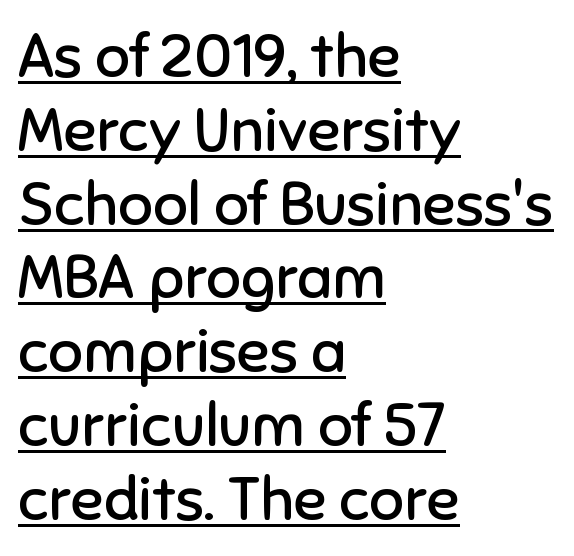
Q: Is the text bold? A: No.
Q: Is the text italic (slanted)? A: No, it is upright.
Q: Is the typeface a serif or a sans-serif typeface? A: Sans-serif.
Q: Is the text underlined? A: Yes.
Q: How is the paragraph aligned? A: Left-aligned.
Q: Is the spacing between letters normal or unusually wide? A: Normal.
Q: Width (condensed, normal, or wide)? A: Normal.
Q: Stroke contrast? A: Low.
Q: x-height? A: Medium.
Q: Monospaced? A: No.
